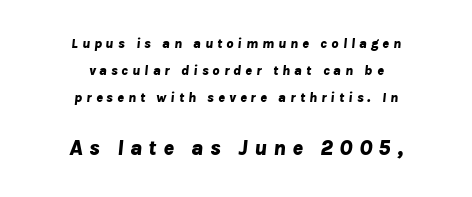
{"italic": "yes", "lean": "right", "slant_degrees": 8, "bold": "yes", "underline": "no", "align": "center", "line_spacing": "loose", "line_spacing_ratio": 1.94, "letter_spacing": "wide", "letter_spacing_em": 0.28, "larger_block": "second", "size_ratio": 1.57, "glyph_px": 22}
